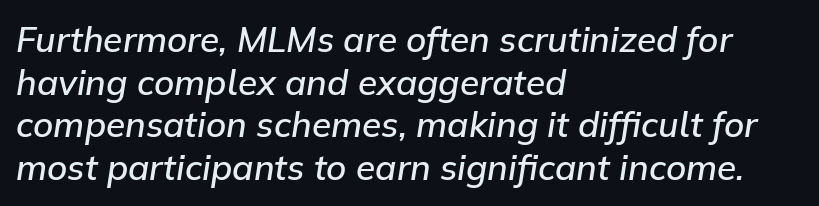
The letters are semibold — heavier than regular but short of a full bold. Compared with typical body copy, the letter spacing here is the same. Italic? Definitely — the glyphs are oblique. Is the block centered? No — it sits flush against the left margin. The strip under each line holds only bare page.
